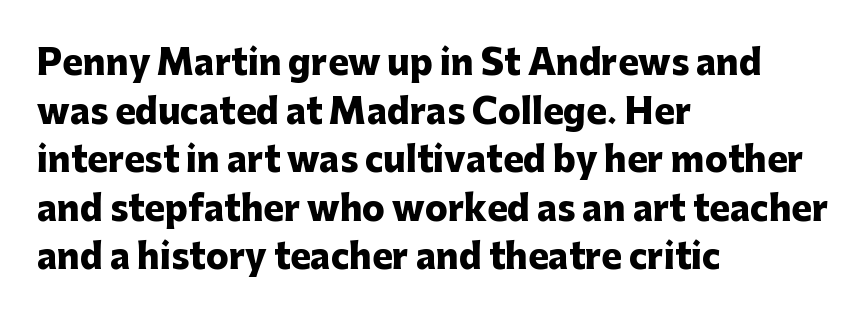
{"serif": "no", "italic": "no", "bold": "yes", "weight": "heavy", "width": "normal", "stroke_contrast": "low", "x_height": "medium", "monospaced": "no", "underline": "no", "align": "left", "line_spacing": "normal", "line_spacing_ratio": 1.43, "letter_spacing": "normal", "letter_spacing_em": 0.0, "glyph_px": 34}
